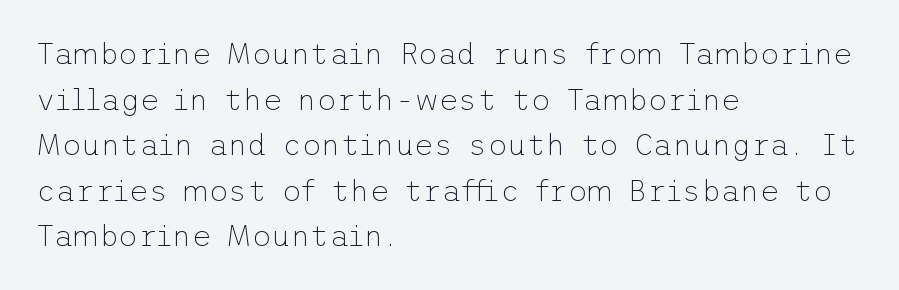
Rendered with straight, roman letterforms. Look at the bottom of the vertical strokes: they stop flat, with no serifs. Clear beneath every line of the passage. Stroke thickness stays within the range of a standard reading face or lighter. Baseline-to-baseline distance is the conventional proportion of letter height.
